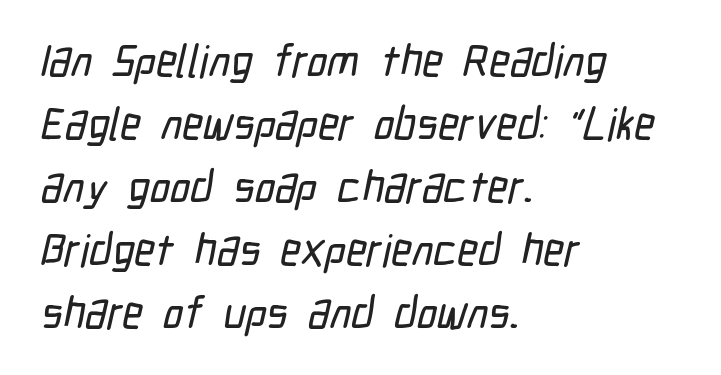
{"serif": "no", "width": "condensed", "stroke_contrast": "low", "x_height": "medium", "monospaced": "no", "underline": "no", "align": "left", "line_spacing": "normal", "line_spacing_ratio": 1.4, "letter_spacing": "normal", "letter_spacing_em": 0.0, "glyph_px": 45}
